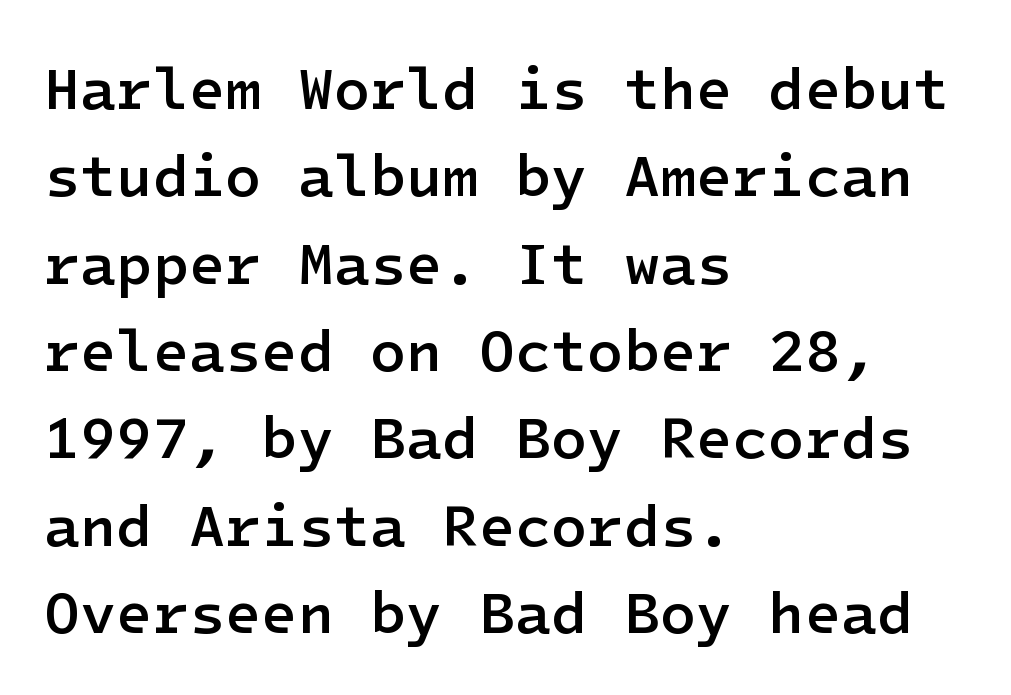
The image shows 59 px semibold sans-serif type, upright; set left-aligned, normal line spacing (1.48x), normal letter spacing, not underlined; low stroke contrast and a medium x-height.
